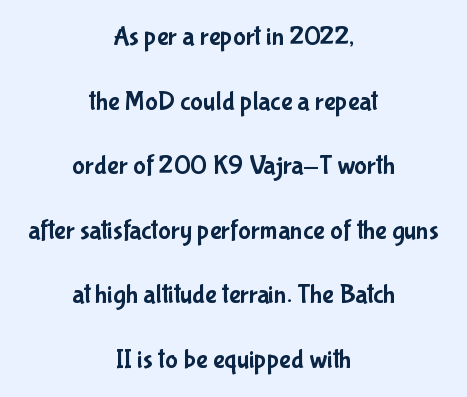
The image shows 27 px text type, upright; set centered, loose line spacing (2.39x), normal letter spacing, not underlined.
